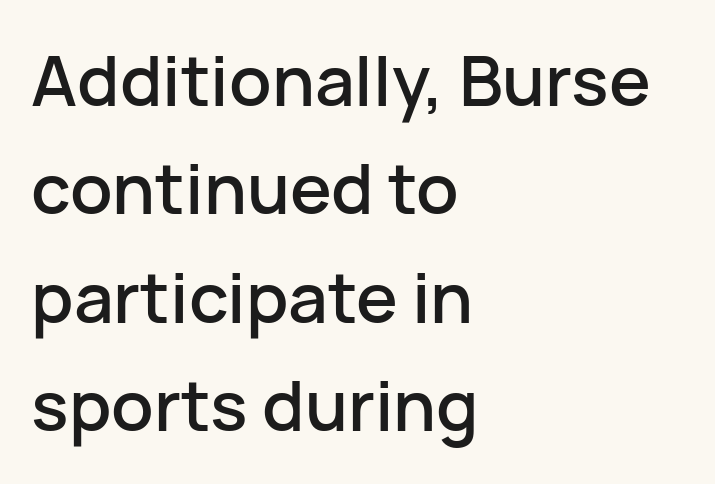
Q: Is the text italic (slanted)? A: No, it is upright.
Q: Is the typeface a serif or a sans-serif typeface? A: Sans-serif.
Q: Is the text underlined? A: No.
Q: How is the paragraph aligned? A: Left-aligned.
Q: Is the spacing between letters normal or unusually wide? A: Normal.
Q: Is the spacing between lines tight, normal or loose? A: Normal.
Q: Width (condensed, normal, or wide)? A: Normal.
Q: Stroke contrast? A: Low.
Q: x-height? A: Medium.
Q: Monospaced? A: No.
